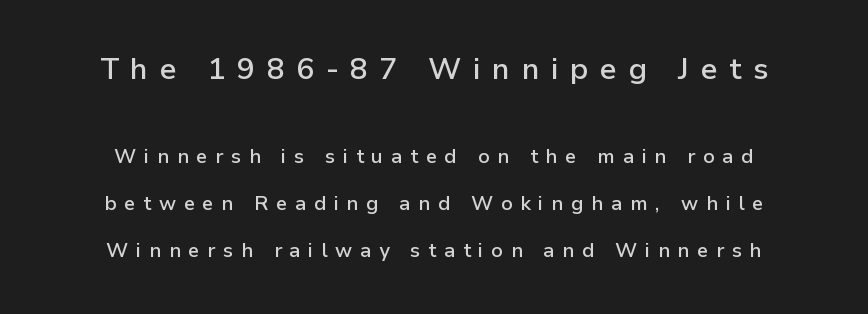
The image shows 30 px semibold sans-serif type, upright; set centered, loose line spacing (2.35x), unusually wide letter spacing (+0.38 em), not underlined; the first (top) block is 1.5x larger; low stroke contrast and a medium x-height.
